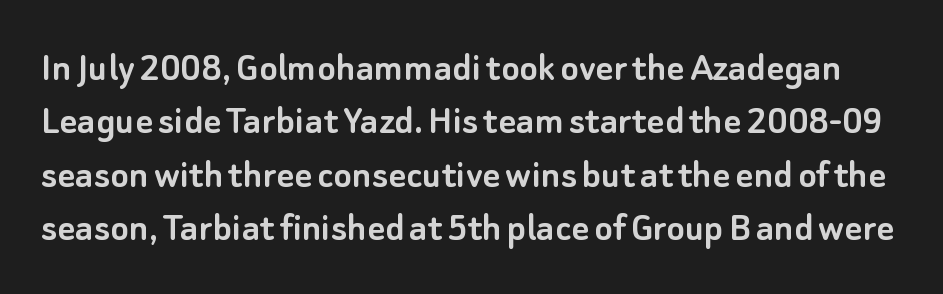
Q: Is the text italic (slanted)? A: No, it is upright.
Q: Is the typeface a serif or a sans-serif typeface? A: Sans-serif.
Q: Is the text underlined? A: No.
Q: Is the spacing between letters normal or unusually wide? A: Normal.
Q: Width (condensed, normal, or wide)? A: Normal.
Q: Stroke contrast? A: Low.
Q: x-height? A: Small.
Q: Monospaced? A: No.
